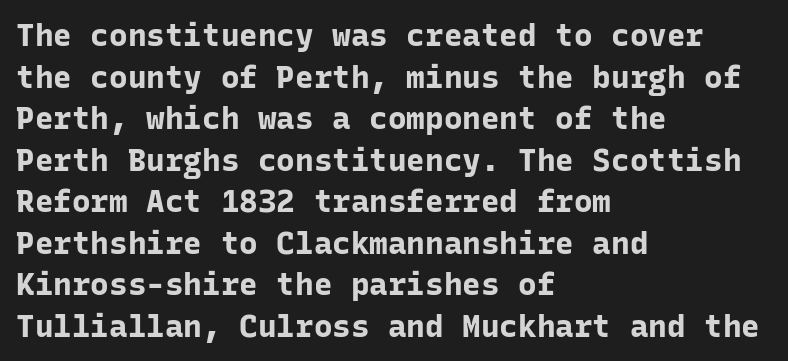
Q: Is the text bold? A: Yes.
Q: Is the text italic (slanted)? A: No, it is upright.
Q: Is the typeface a serif or a sans-serif typeface? A: Sans-serif.
Q: Is the text underlined? A: No.
Q: How is the paragraph aligned? A: Left-aligned.
Q: Is the spacing between letters normal or unusually wide? A: Normal.
Q: Is the spacing between lines tight, normal or loose? A: Normal.
Q: Width (condensed, normal, or wide)? A: Normal.
Q: Stroke contrast? A: Low.
Q: x-height? A: Medium.
Q: Monospaced? A: Yes.
